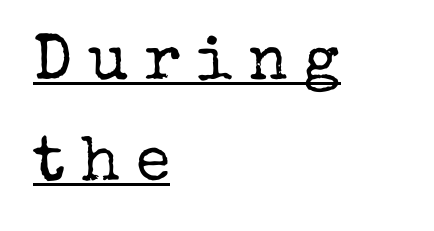
Line starts are locked; line ends wander. The typesetter has applied underlining to the passage shown. This sample keeps an unexceptional amount of space between lines. The letters look calm and open, with moderate or lighter stems. Tall strokes in this sample are plumb rather than angled.
